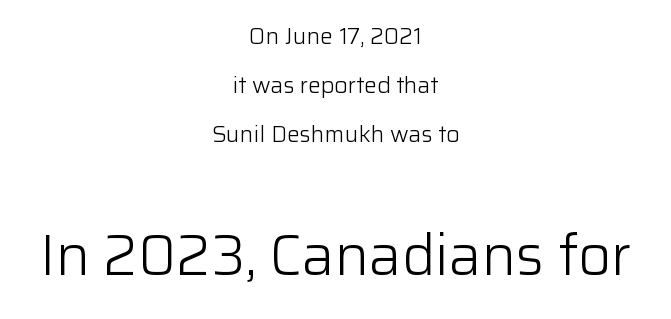
The image shows 57 px light sans-serif type, upright; set centered, loose line spacing (2.14x), normal letter spacing, not underlined; the second (bottom) block is 2.48x larger; low stroke contrast and a medium x-height.
